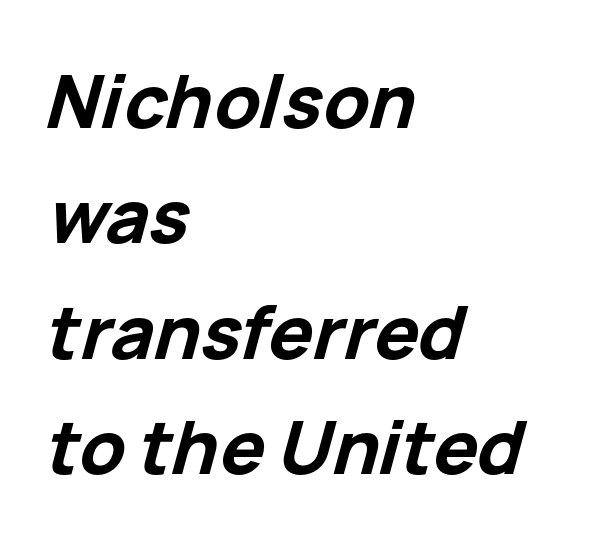
Q: Is the text bold? A: Yes.
Q: Is the text italic (slanted)? A: Yes, it leans right by about 15 degrees.
Q: Is the text underlined? A: No.
Q: How is the paragraph aligned? A: Left-aligned.
Q: Is the spacing between letters normal or unusually wide? A: Normal.
Q: Is the spacing between lines tight, normal or loose? A: Normal.
Q: Width (condensed, normal, or wide)? A: Normal.
Q: Stroke contrast? A: Low.
Q: x-height? A: Medium.
Q: Monospaced? A: No.
